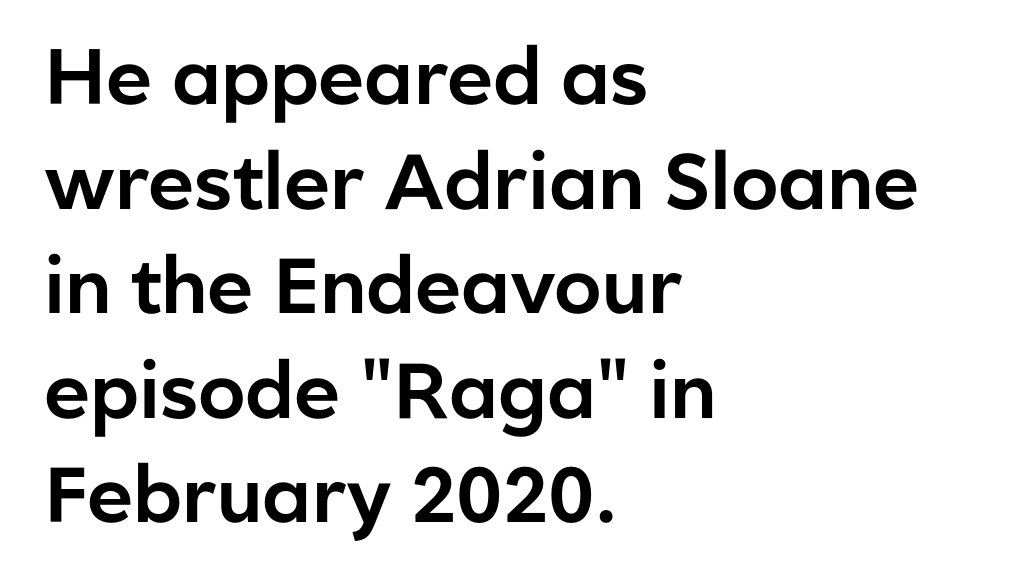
Q: Is the text italic (slanted)? A: No, it is upright.
Q: Is the typeface a serif or a sans-serif typeface? A: Sans-serif.
Q: Is the text underlined? A: No.
Q: How is the paragraph aligned? A: Left-aligned.
Q: Is the spacing between letters normal or unusually wide? A: Normal.
Q: Is the spacing between lines tight, normal or loose? A: Normal.
Q: Width (condensed, normal, or wide)? A: Normal.
Q: Stroke contrast? A: Low.
Q: x-height? A: Medium.
Q: Monospaced? A: No.
